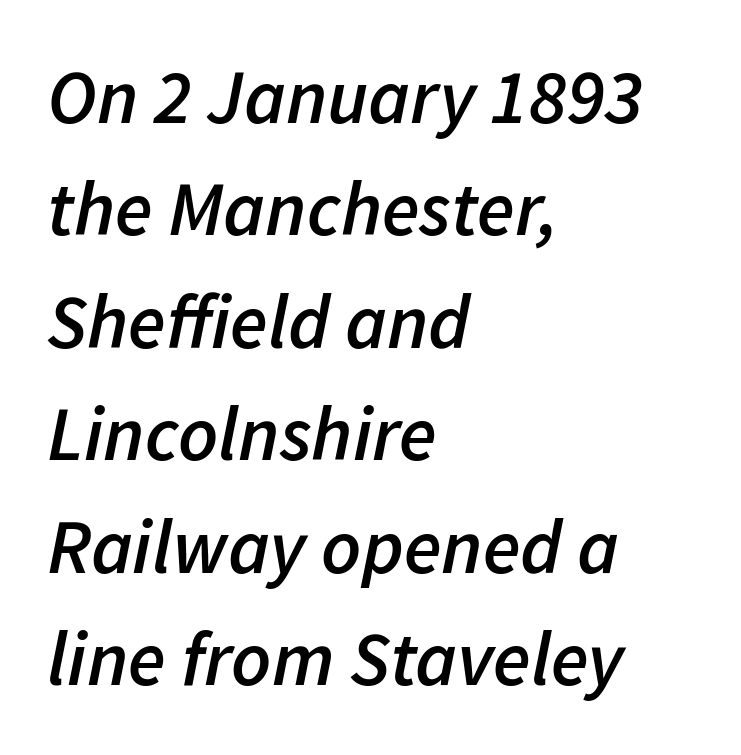
Q: Is the text bold? A: Semi-bold.
Q: Is the text italic (slanted)? A: Yes, it leans right by about 11 degrees.
Q: Is the text underlined? A: No.
Q: How is the paragraph aligned? A: Left-aligned.
Q: Is the spacing between letters normal or unusually wide? A: Normal.
Q: Is the spacing between lines tight, normal or loose? A: Normal.
Q: Width (condensed, normal, or wide)? A: Normal.
Q: Stroke contrast? A: Low.
Q: x-height? A: Medium.
Q: Monospaced? A: No.
